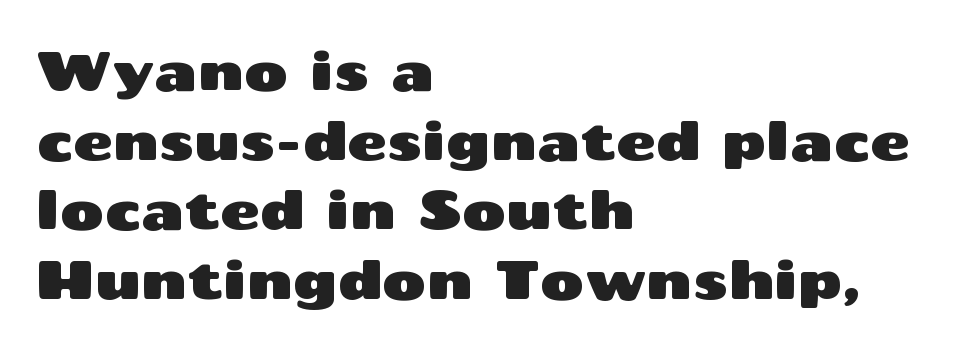
Q: Is the text italic (slanted)? A: No, it is upright.
Q: Is the typeface a serif or a sans-serif typeface? A: Sans-serif.
Q: Is the text underlined? A: No.
Q: How is the paragraph aligned? A: Left-aligned.
Q: Is the spacing between letters normal or unusually wide? A: Normal.
Q: Is the spacing between lines tight, normal or loose? A: Normal.
Q: Width (condensed, normal, or wide)? A: Wide.
Q: Stroke contrast? A: Medium.
Q: x-height? A: Medium.
Q: Monospaced? A: No.
